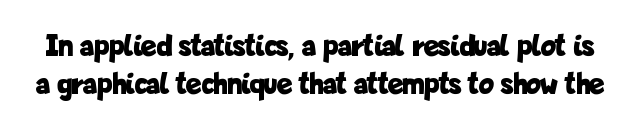
The passage shown is typed in a proportional face where columns would drift. A typesetter would label this face a sans. The font's upright variant was chosen for this text. A full-strength bold gives these letters their thick strokes. Plain, unruled lines of type. Inter-character spacing is left at the font's built-in metrics.
